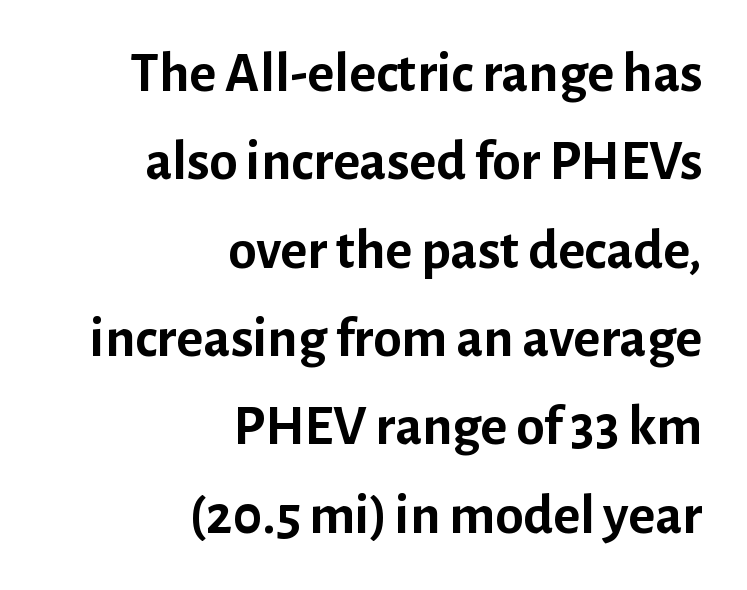
The image shows 57 px semibold sans-serif type, upright; set right-aligned, normal line spacing (1.55x), normal letter spacing, not underlined; low stroke contrast and a medium x-height.
